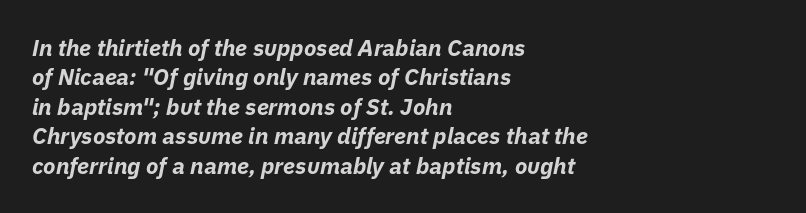
This sample uses an oblique cut, with every glyph tilted off the vertical. The zone under the glyphs is completely vacant. One-word summary of the alignment: left. Vertically, the passage feels balanced, rows spaced as you'd expect. Notice how thick the strokes are: this is what a full bold looks like.
